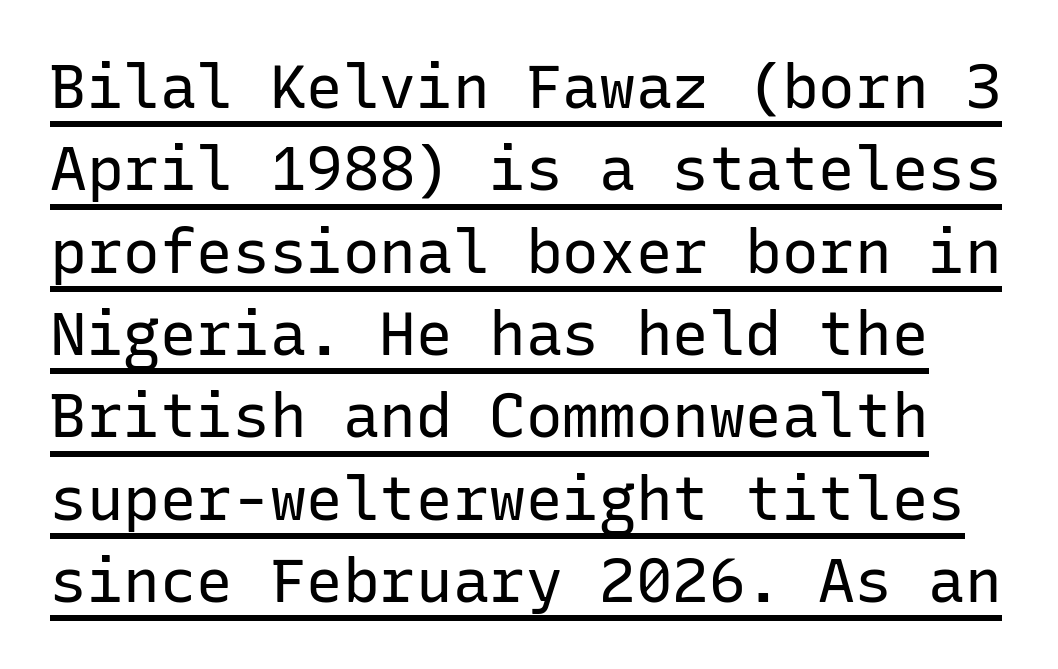
The image shows 61 px regular-weight sans-serif type, upright, monospaced; set normal line spacing (1.35x), normal letter spacing, underlined; low stroke contrast and a medium x-height.
